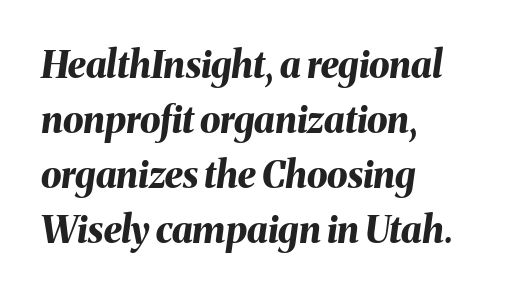
The image shows 37 px bold type, italic (leaning right); set left-aligned, normal line spacing (1.49x), normal letter spacing, not underlined; medium stroke contrast and a medium x-height.
